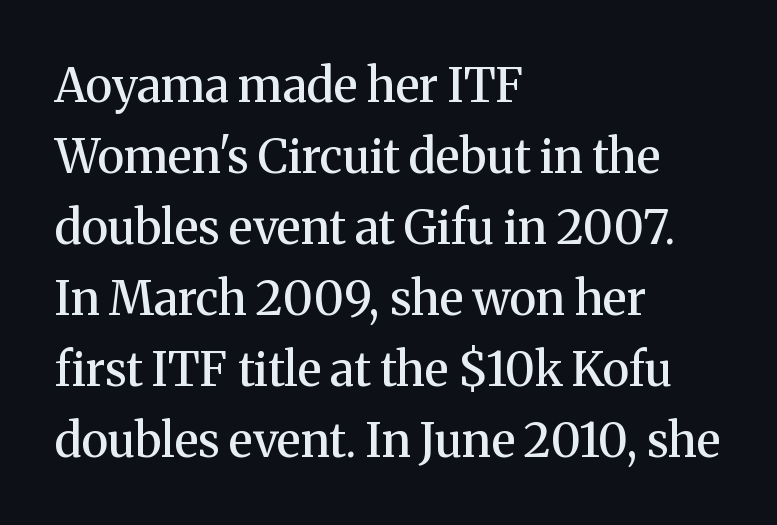
Q: Is the text bold? A: Semi-bold.
Q: Is the text italic (slanted)? A: No, it is upright.
Q: Is the typeface a serif or a sans-serif typeface? A: Serif.
Q: Is the text underlined? A: No.
Q: How is the paragraph aligned? A: Left-aligned.
Q: Is the spacing between letters normal or unusually wide? A: Normal.
Q: Is the spacing between lines tight, normal or loose? A: Normal.
Q: Width (condensed, normal, or wide)? A: Normal.
Q: Stroke contrast? A: Medium.
Q: x-height? A: Medium.
Q: Monospaced? A: No.
